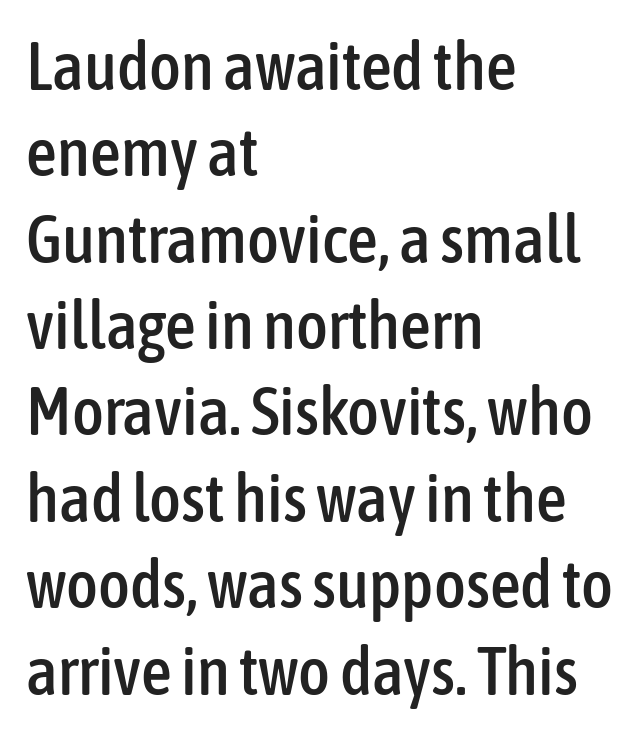
Q: Is the text italic (slanted)? A: No, it is upright.
Q: Is the typeface a serif or a sans-serif typeface? A: Sans-serif.
Q: Is the text underlined? A: No.
Q: How is the paragraph aligned? A: Left-aligned.
Q: Is the spacing between letters normal or unusually wide? A: Normal.
Q: Is the spacing between lines tight, normal or loose? A: Normal.
Q: Width (condensed, normal, or wide)? A: Condensed.
Q: Stroke contrast? A: Low.
Q: x-height? A: Medium.
Q: Monospaced? A: No.
